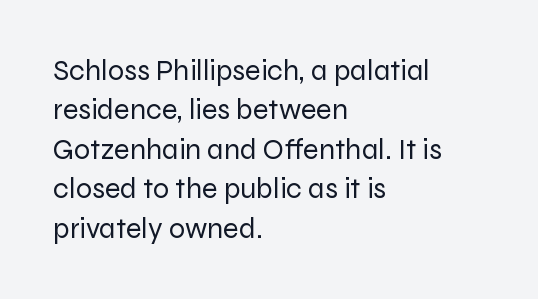
{"serif": "no", "italic": "no", "bold": "no", "weight": "regular", "width": "normal", "stroke_contrast": "low", "x_height": "medium", "monospaced": "no", "underline": "no", "align": "left", "line_spacing": "normal", "line_spacing_ratio": 1.36, "letter_spacing": "normal", "letter_spacing_em": 0.0, "glyph_px": 29}
